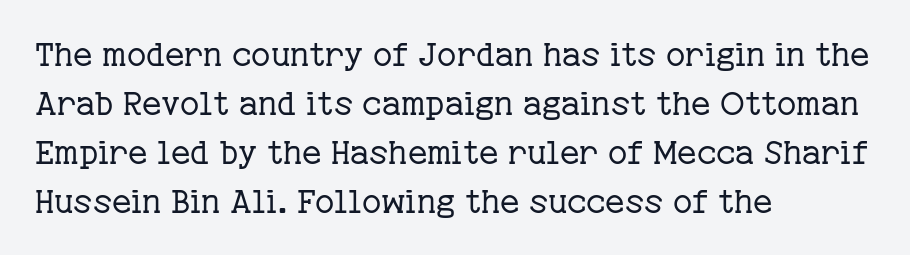
{"serif": "yes", "italic": "no", "bold": "no", "weight": "regular", "width": "normal", "stroke_contrast": "low", "x_height": "medium", "monospaced": "no", "underline": "no", "align": "left", "line_spacing": "normal", "line_spacing_ratio": 1.48, "letter_spacing": "normal", "letter_spacing_em": 0.0, "glyph_px": 33}
